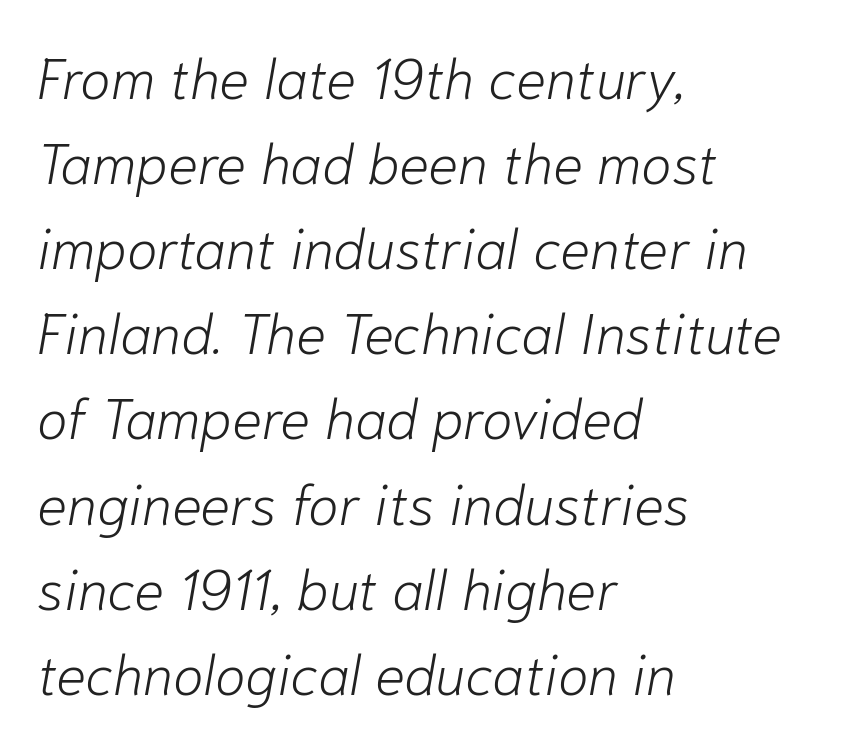
The image shows 56 px light type, italic (leaning right); set left-aligned, normal line spacing (1.52x), normal letter spacing, not underlined; low stroke contrast and a medium x-height.
